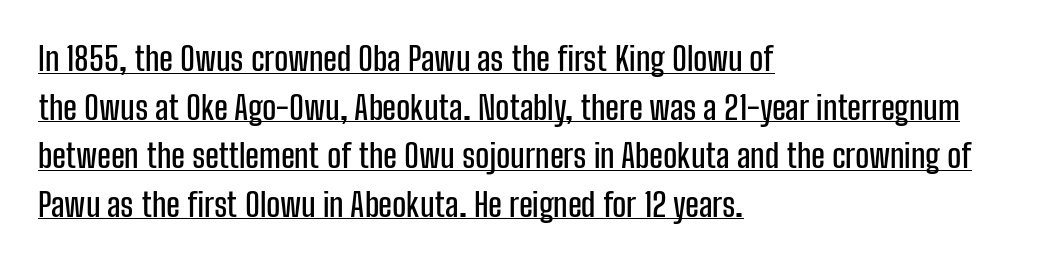
The image shows 33 px condensed sans-serif type, upright; set left-aligned, normal line spacing (1.47x), normal letter spacing, underlined; low stroke contrast and a medium x-height.
